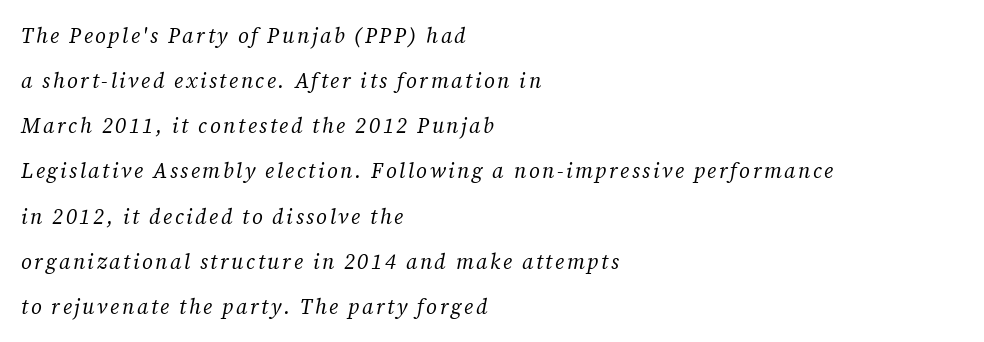
Q: Is the text bold? A: No.
Q: Is the text italic (slanted)? A: Yes, it leans right by about 12 degrees.
Q: Is the text underlined? A: No.
Q: How is the paragraph aligned? A: Left-aligned.
Q: Is the spacing between lines tight, normal or loose? A: Loose.
